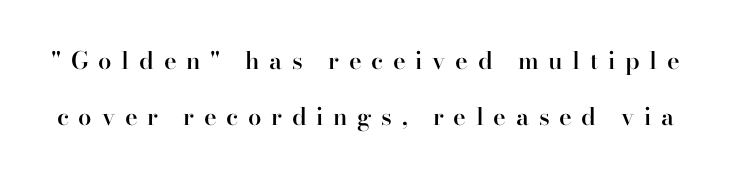
Lines of text with bare space underneath. This is the in-between weight designers call semibold or demi. Line spacing here is loose. Characters remain perfectly vertical along every line. Characters follow at a spacing far wider than the type designer built in.
